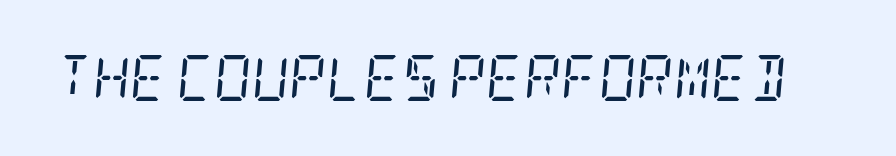
Q: Is the text bold? A: No.
Q: Is the text italic (slanted)? A: Yes, it leans right by about 5 degrees.
Q: Is the typeface a serif or a sans-serif typeface? A: Serif.
Q: Is the text underlined? A: No.
Q: Is the spacing between letters normal or unusually wide? A: Normal.
Q: Width (condensed, normal, or wide)? A: Condensed.
Q: Stroke contrast? A: Low.
Q: x-height? A: Large.
